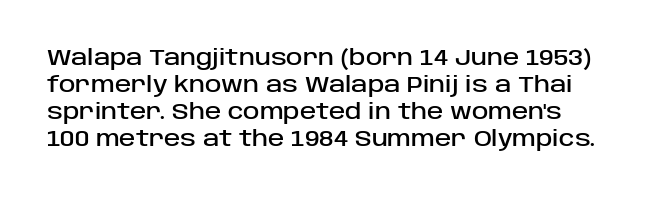
The image shows 22 px text type, upright; set line spacing 1.22x, normal letter spacing, not underlined.
